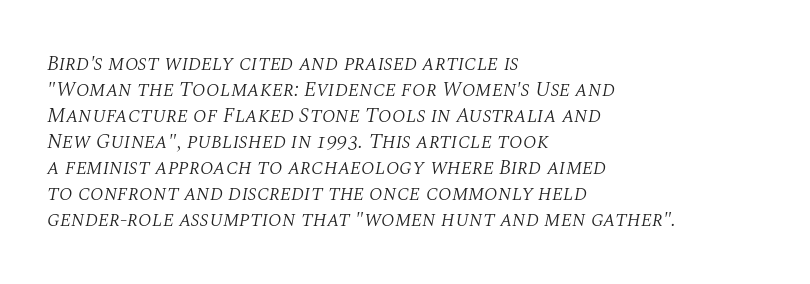
{"italic": "yes", "lean": "right", "slant_degrees": 10, "bold": "no", "underline": "no", "align": "left", "line_spacing_ratio": 1.24, "letter_spacing": "normal", "letter_spacing_em": 0.0, "glyph_px": 21}
